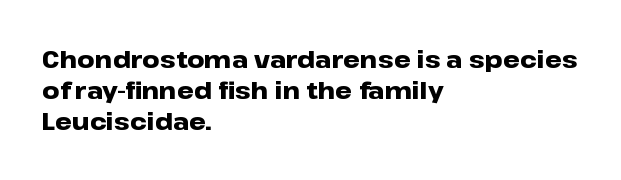
Every letter is thick-stroked: bold, no question. Line starts are locked; line ends wander. What's the leading like? Ordinary, nothing unusual. Glance below the letters and you will spot only blank space.
